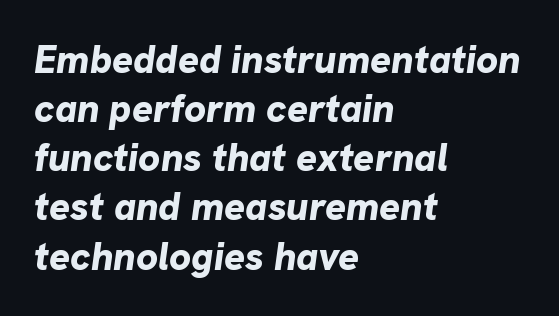
An italicized treatment has been applied to the whole sample. The block of text has a typical density, with ordinary space between rows. Tracking here is standard; glyphs follow each other at the usual distance. Descenders hang freely into open space. Emphasis by weight is at full strength: bold. Note the varied advance widths — an 'i' is clearly narrower than an 'm'.
